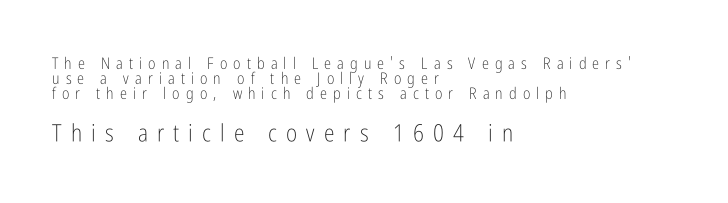
{"italic": "no", "bold": "no", "underline": "no", "align": "left", "line_spacing": "tight", "line_spacing_ratio": 0.95, "letter_spacing": "wide", "letter_spacing_em": 0.38, "larger_block": "second", "size_ratio": 1.5, "glyph_px": 24}
